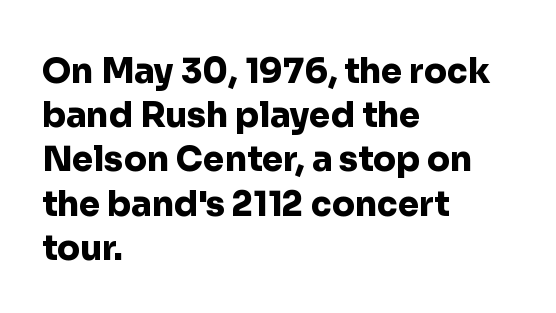
The image shows 34 px heavy sans-serif type, upright; set left-aligned, normal line spacing (1.3x), normal letter spacing, not underlined; low stroke contrast and a medium x-height.
